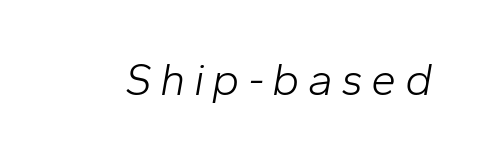
Q: Is the text bold? A: No.
Q: Is the text italic (slanted)? A: Yes, it leans right by about 10 degrees.
Q: Is the text underlined? A: No.
Q: Width (condensed, normal, or wide)? A: Normal.
Q: Stroke contrast? A: Low.
Q: x-height? A: Medium.
Q: Monospaced? A: No.
